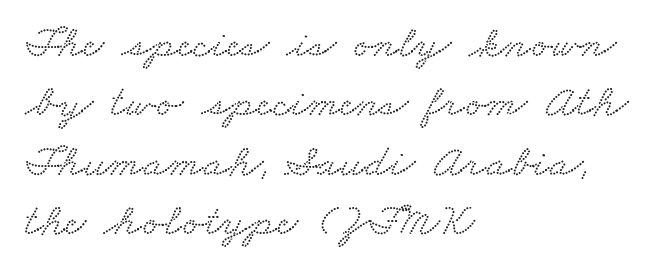
The image shows 46 px wide serif type; set left-aligned, normal line spacing (1.29x), normal letter spacing, not underlined; low stroke contrast and a small x-height.
